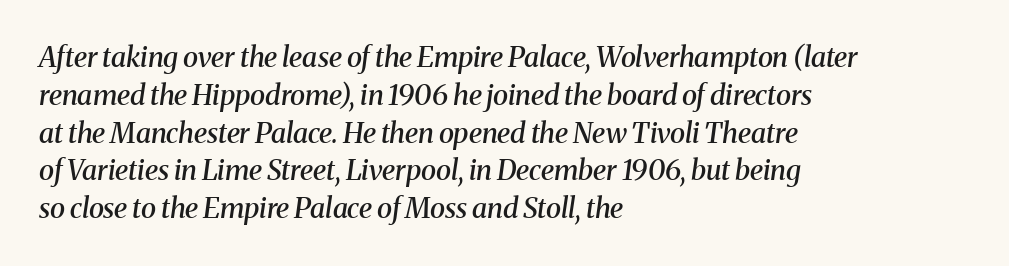
{"serif": "yes", "italic": "yes", "lean": "right", "slant_degrees": 8, "bold": "semi", "weight": "semibold", "width": "normal", "stroke_contrast": "medium", "x_height": "medium", "monospaced": "no", "underline": "no", "align": "left", "line_spacing": "normal", "line_spacing_ratio": 1.35, "letter_spacing": "normal", "letter_spacing_em": 0.0, "glyph_px": 28}
